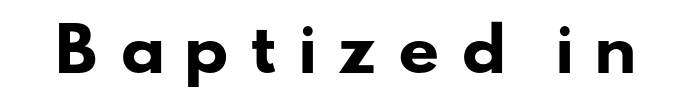
Q: Is the text bold? A: Yes.
Q: Is the typeface a serif or a sans-serif typeface? A: Sans-serif.
Q: Is the text underlined? A: No.
Q: Is the spacing between letters normal or unusually wide? A: Unusually wide.
Q: Width (condensed, normal, or wide)? A: Wide.
Q: Stroke contrast? A: Low.
Q: x-height? A: Small.
Q: Monospaced? A: No.
